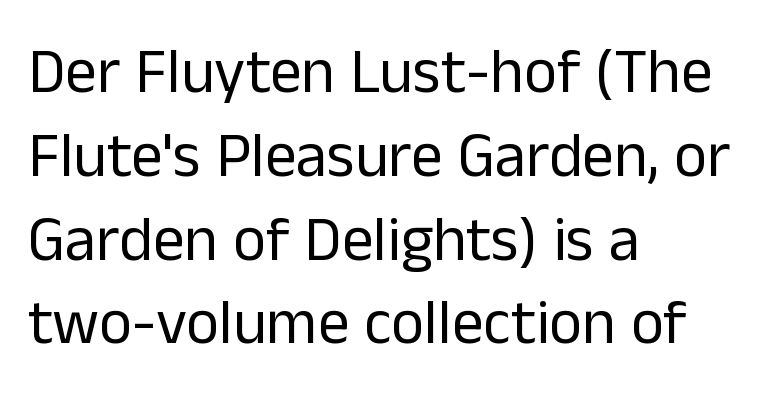
Bold? No — there's no thickening of the strokes. How are the letters spaced? Ordinarily, with no added tracking. Quick note: not italic, upright. Glance below the letters and you will spot only blank space.
